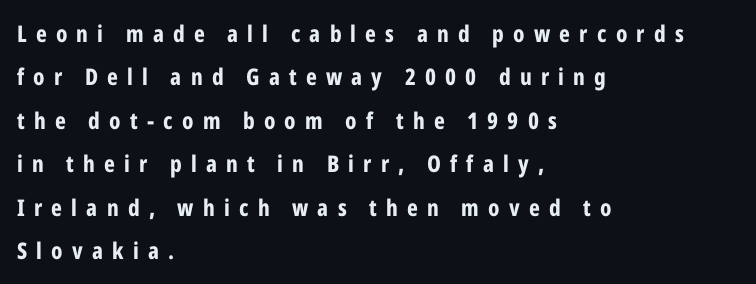
{"italic": "no", "bold": "yes", "underline": "no", "align": "left", "line_spacing_ratio": 1.89, "letter_spacing": "wide", "letter_spacing_em": 0.4, "glyph_px": 23}
